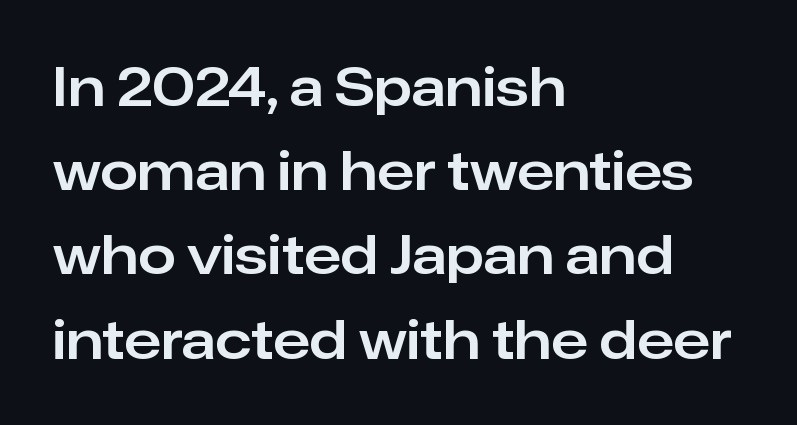
You could not count columns in this text — the font is proportionally spaced. Short note: letters normally spaced. This rendering features lettering with no underline. One-word summary of the alignment: left. Vertically, the passage feels balanced, rows spaced as you'd expect.
